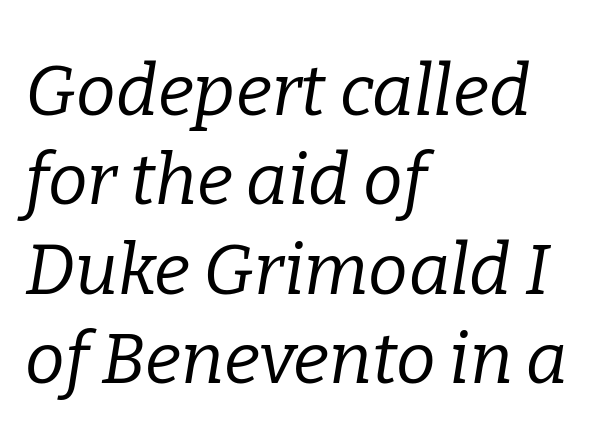
The image shows 71 px regular-weight serif type, italic (leaning right); set left-aligned, normal line spacing (1.26x), normal letter spacing, not underlined; low stroke contrast and a medium x-height.
